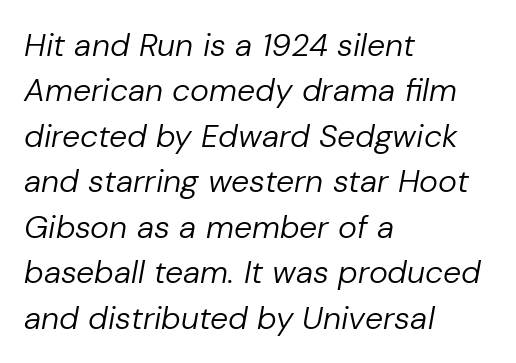
Q: Is the text bold? A: No.
Q: Is the text italic (slanted)? A: Yes, it leans right by about 10 degrees.
Q: Is the text underlined? A: No.
Q: How is the paragraph aligned? A: Left-aligned.
Q: Is the spacing between letters normal or unusually wide? A: Normal.
Q: Is the spacing between lines tight, normal or loose? A: Normal.
Q: Width (condensed, normal, or wide)? A: Normal.
Q: Stroke contrast? A: Low.
Q: x-height? A: Medium.
Q: Monospaced? A: No.
